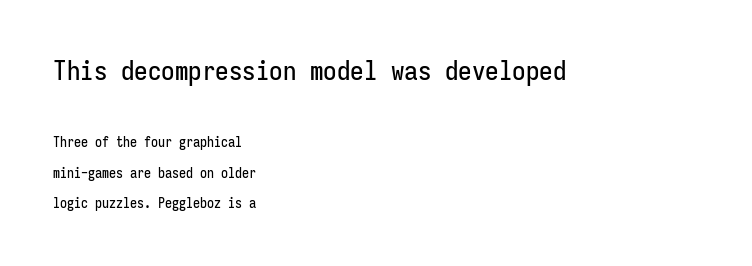
The specimen reads as upright at a glance. The space beneath each line is pristine and unruled. Large over small — that's the arrangement of the two blocks here. One glance says open: line gaps are wider than usual. The paragraph has a hard left edge and a soft right edge. No extra tracking has been applied to these lines.
